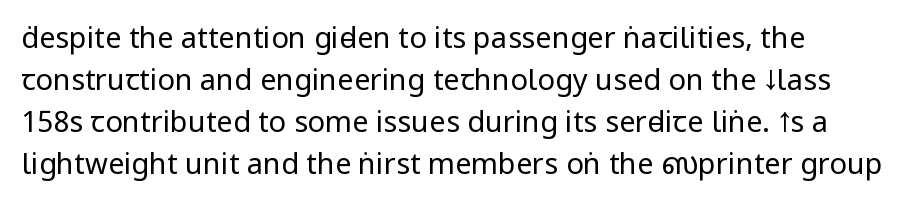
The image shows 29 px regular-weight, condensed sans-serif type, upright; set left-aligned, normal line spacing (1.45x), normal letter spacing, not underlined; low stroke contrast.
